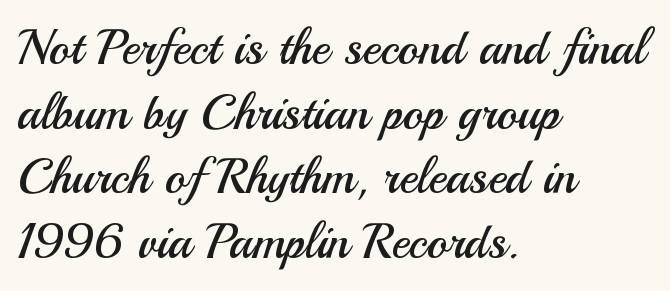
Q: Is the text bold? A: No.
Q: Is the text italic (slanted)? A: Yes.
Q: Is the typeface a serif or a sans-serif typeface? A: Sans-serif.
Q: Is the text underlined? A: No.
Q: How is the paragraph aligned? A: Left-aligned.
Q: Is the spacing between letters normal or unusually wide? A: Normal.
Q: Is the spacing between lines tight, normal or loose? A: Normal.
Q: Width (condensed, normal, or wide)? A: Normal.
Q: Stroke contrast? A: Medium.
Q: x-height? A: Small.
Q: Monospaced? A: No.
